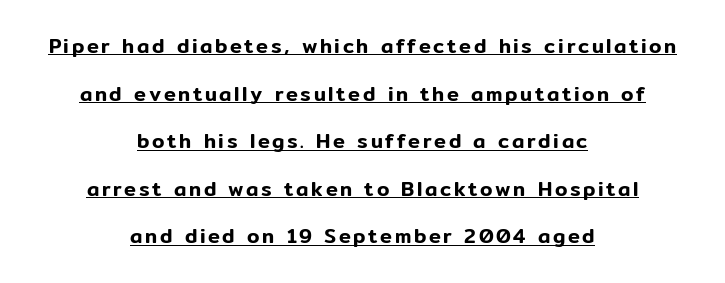
Q: Is the text italic (slanted)? A: No, it is upright.
Q: Is the text underlined? A: Yes.
Q: How is the paragraph aligned? A: Centered.
Q: Is the spacing between lines tight, normal or loose? A: Loose.
